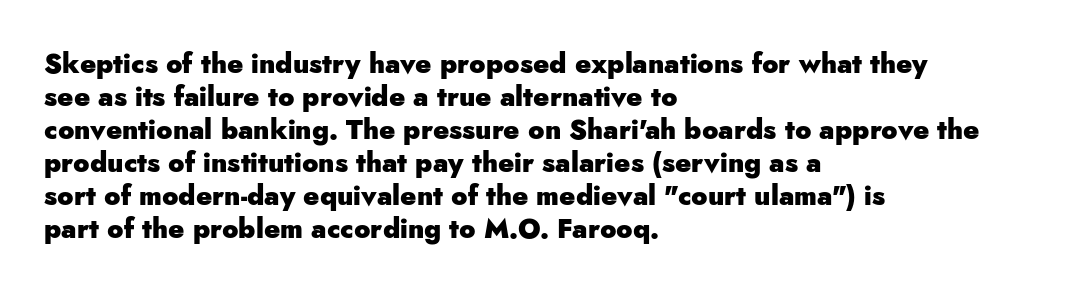
The image shows 27 px bold type, upright; set left-aligned, line spacing 1.22x, normal letter spacing, not underlined.
